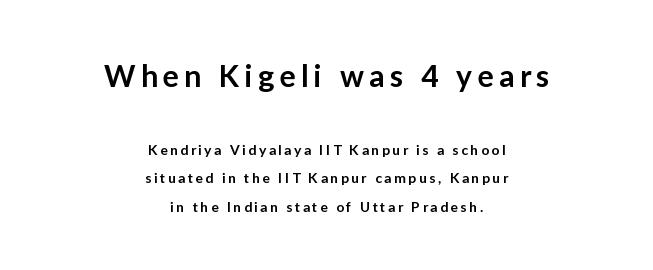
{"serif": "no", "italic": "no", "bold": "semi", "weight": "semibold", "width": "normal", "stroke_contrast": "low", "x_height": "medium", "monospaced": "no", "underline": "no", "align": "center", "line_spacing": "loose", "line_spacing_ratio": 2.03, "larger_block": "first", "size_ratio": 2.14, "glyph_px": 30}
